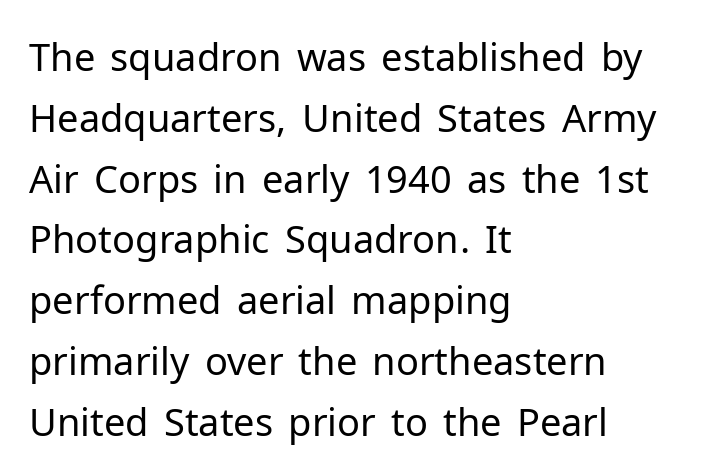
{"serif": "no", "italic": "no", "bold": "no", "weight": "regular", "width": "normal", "stroke_contrast": "low", "x_height": "medium", "monospaced": "no", "underline": "no", "align": "left", "line_spacing": "normal", "line_spacing_ratio": 1.6, "letter_spacing": "normal", "letter_spacing_em": 0.0, "glyph_px": 38}
